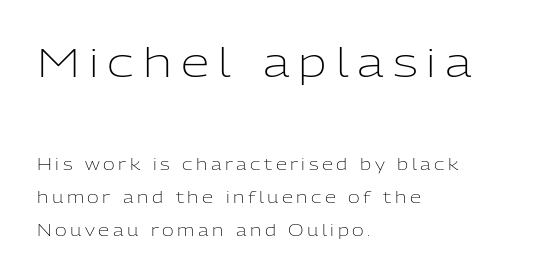
Is this a heavy cut? Hardly; it is regular or lighter. Students, note that the glyphs here are deliberately spaced far apart. Note the varied advance widths — an 'i' is clearly narrower than an 'm'. Font category for this specimen: sans-serif. One-word summary of the alignment: left.
